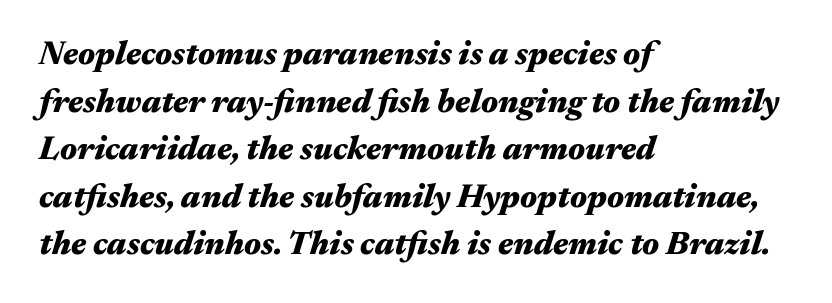
The image shows 33 px heavy, wide type, italic (leaning right); set left-aligned, normal line spacing (1.44x), normal letter spacing, not underlined; medium stroke contrast and a medium x-height.
